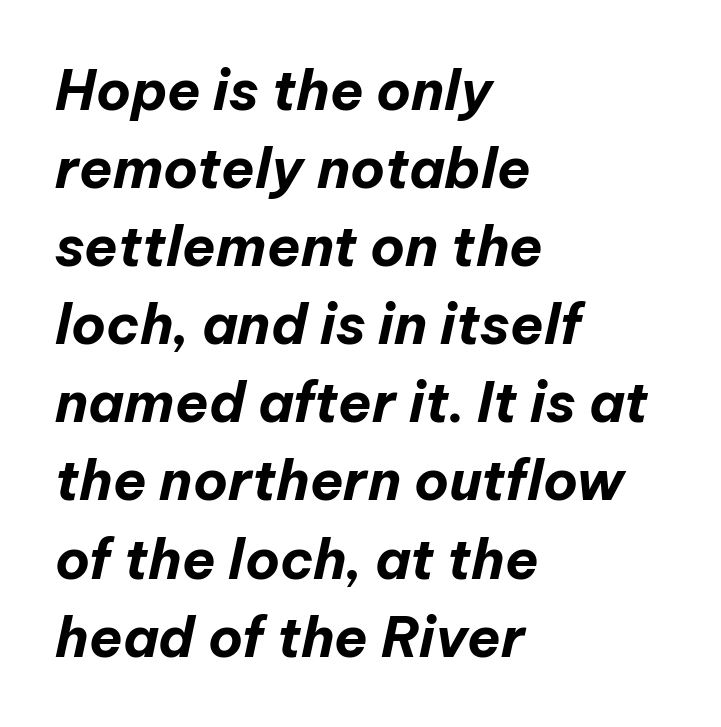
In CSS terms this would be text-align: left. Every character sits at an angle, as italics do. Note the varied advance widths — an 'i' is clearly narrower than an 'm'. In terms of letterspacing, this is plain default setting.
